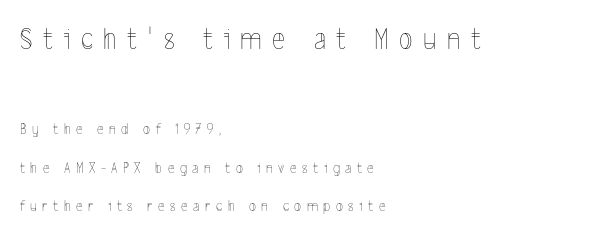
The image shows 31 px thin, condensed type, upright; set left-aligned, loose line spacing (2.4x), unusually wide letter spacing (+0.34 em), not underlined; the first (top) block is 1.94x larger; a medium x-height.
